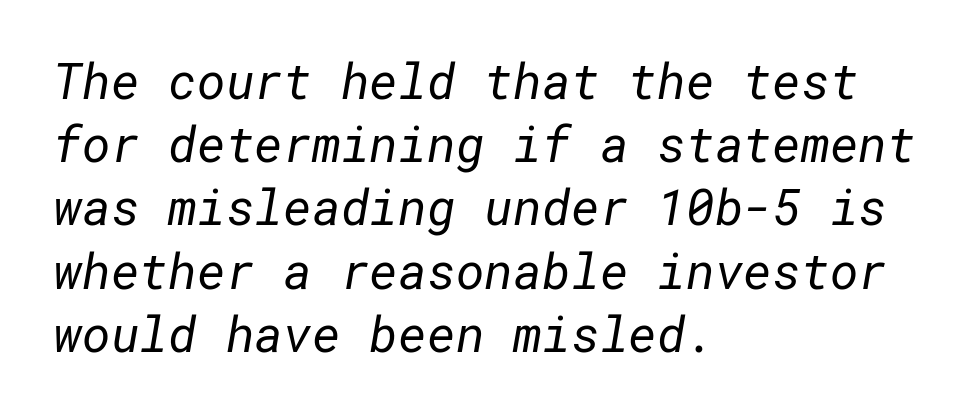
A quiet, ordinary-to-light weight characterises the typeface. The gaps between neighbouring characters are ordinary and unremarkable. A bare baseline throughout the passage. Every row of glyphs begins at an identical x-position on the left. Serif or sans? Sans — the stroke terminals are bare. What's the leading like? Ordinary, nothing unusual.
